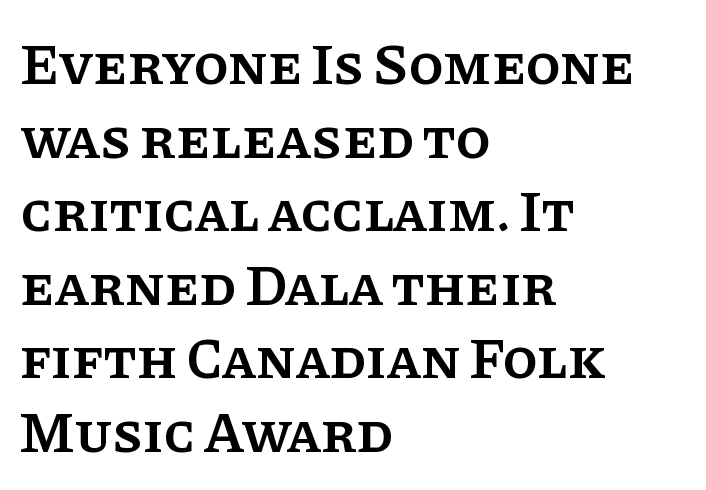
Q: Is the text bold? A: Semi-bold.
Q: Is the text italic (slanted)? A: No, it is upright.
Q: Is the typeface a serif or a sans-serif typeface? A: Serif.
Q: Is the text underlined? A: No.
Q: How is the paragraph aligned? A: Left-aligned.
Q: Is the spacing between letters normal or unusually wide? A: Normal.
Q: Is the spacing between lines tight, normal or loose? A: Normal.
Q: Width (condensed, normal, or wide)? A: Normal.
Q: Stroke contrast? A: Low.
Q: x-height? A: Large.
Q: Monospaced? A: No.
